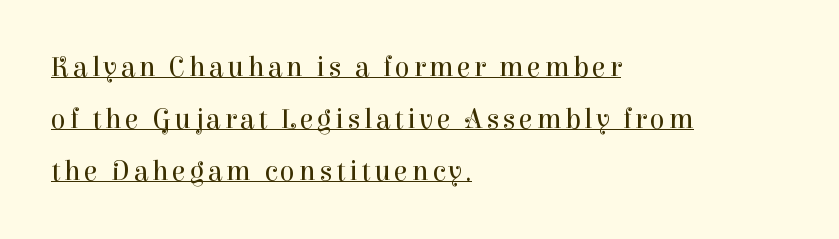
The image shows 28 px regular-weight serif type, upright; set left-aligned, line spacing 1.85x, underlined; high stroke contrast and a medium x-height.
